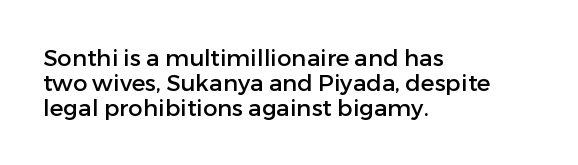
The image shows 23 px text type, upright; set left-aligned, tight line spacing (1.08x), normal letter spacing, not underlined.
